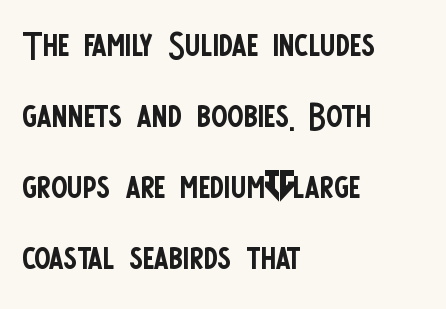
Spacing verdict: proportional, widths tailored to each character. One glance says typical: line gaps are just what's usual. Anything drawn beneath the words? Only blank space. Is this a sans? Yes — the strokes have no serifs. Between one letter and the next there's only the usual sliver of space. Posture: straight, roman, zero tilt.
